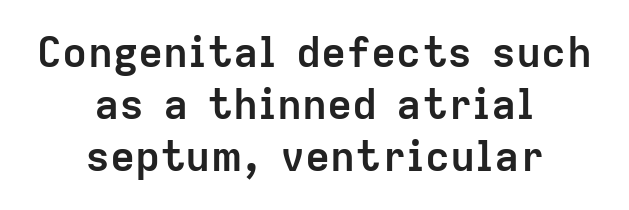
Q: Is the text bold? A: Yes.
Q: Is the text italic (slanted)? A: No, it is upright.
Q: Is the typeface a serif or a sans-serif typeface? A: Sans-serif.
Q: Is the text underlined? A: No.
Q: How is the paragraph aligned? A: Centered.
Q: Is the spacing between letters normal or unusually wide? A: Normal.
Q: Width (condensed, normal, or wide)? A: Normal.
Q: Stroke contrast? A: Low.
Q: x-height? A: Medium.
Q: Monospaced? A: No.
